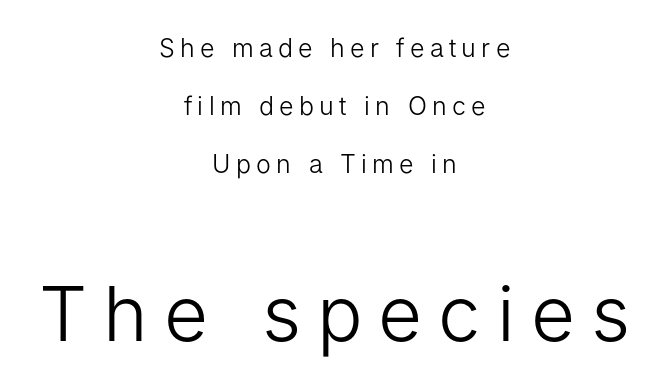
The image shows 76 px light sans-serif type, upright; set centered, loose line spacing (2.32x), unusually wide letter spacing (+0.21 em), not underlined; the second (bottom) block is 3.04x larger; low stroke contrast and a medium x-height.
